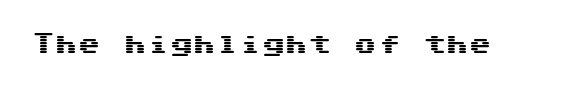
{"italic": "no", "underline": "no", "letter_spacing": "normal", "letter_spacing_em": 0.0, "glyph_px": 23}
